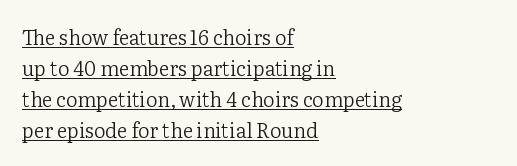
The passage is arranged the way most books set body copy — flush left. Heaviness? Minimal to ordinary, like unemphasized prose. Characters remain perfectly vertical along every line. This rendering leaves character spacing at its baseline value. Underlined type.
